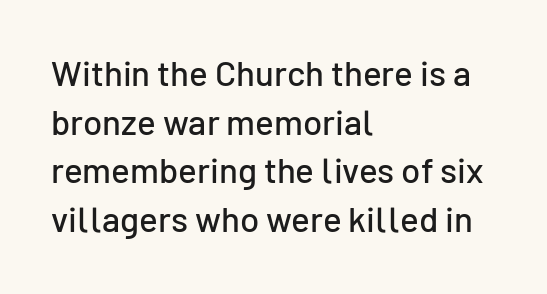
{"serif": "no", "italic": "no", "width": "normal", "stroke_contrast": "low", "x_height": "medium", "monospaced": "no", "underline": "no", "align": "left", "line_spacing": "normal", "line_spacing_ratio": 1.39, "letter_spacing": "normal", "letter_spacing_em": 0.0, "glyph_px": 35}
